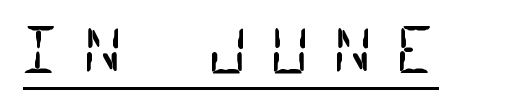
The image shows 62 px regular-weight, condensed sans-serif type, monospaced; set unusually wide letter spacing (+0.36 em), underlined; low stroke contrast and a large x-height.
